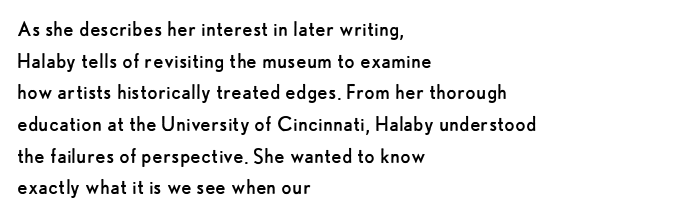
{"italic": "no", "bold": "no", "underline": "no", "align": "left", "line_spacing": "normal", "line_spacing_ratio": 1.32, "letter_spacing": "normal", "letter_spacing_em": 0.0, "glyph_px": 24}
